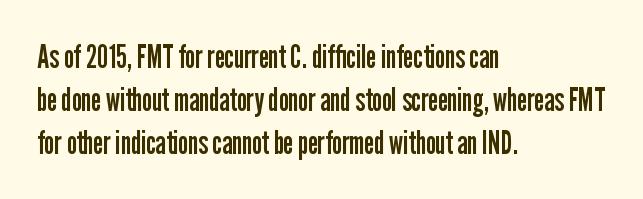
This sample has the flowing, uneven cadence of proportional lettering. Is this a sans? Yes — the strokes have no serifs. A classic flush-left, rag-right setting is used for this passage. Words float on clear page, feet unadorned. Spacing between characters is what you'd get straight out of the box.
